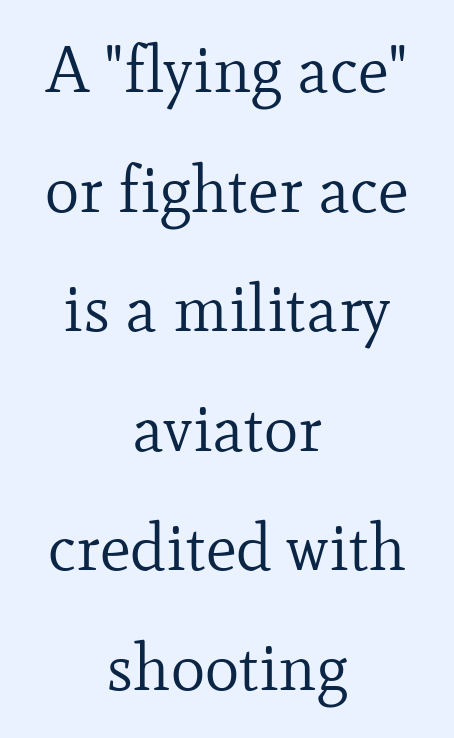
Look at the bottom of the vertical strokes: they flare into serifs here. Nothing unusual about the tracking: characters are spaced as the font intends. In terms of posture, this sample is upright. Just letters on the line, the space beneath them empty. This sample has the flowing, uneven cadence of proportional lettering.
